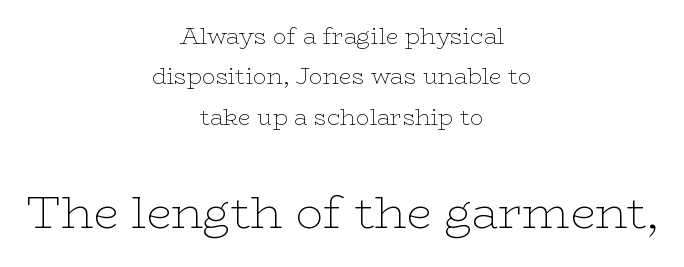
{"serif": "yes", "italic": "no", "bold": "no", "weight": "thin", "width": "wide", "stroke_contrast": "low", "x_height": "medium", "monospaced": "no", "underline": "no", "align": "center", "line_spacing_ratio": 1.76, "letter_spacing": "normal", "letter_spacing_em": 0.0, "larger_block": "second", "size_ratio": 2.0, "glyph_px": 46}
